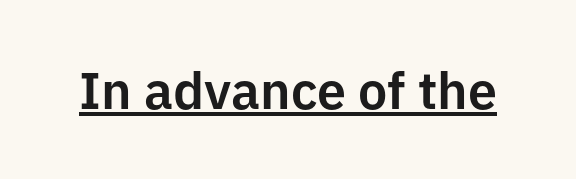
The image shows 52 px sans-serif type, upright; set normal letter spacing, underlined; low stroke contrast and a medium x-height.
